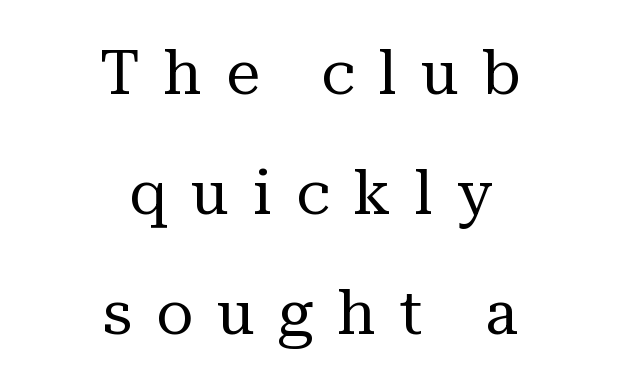
Q: Is the text bold? A: No.
Q: Is the text italic (slanted)? A: No, it is upright.
Q: Is the typeface a serif or a sans-serif typeface? A: Serif.
Q: Is the text underlined? A: No.
Q: How is the paragraph aligned? A: Centered.
Q: Is the spacing between letters normal or unusually wide? A: Unusually wide.
Q: Is the spacing between lines tight, normal or loose? A: Loose.
Q: Width (condensed, normal, or wide)? A: Normal.
Q: Stroke contrast? A: Medium.
Q: x-height? A: Medium.
Q: Monospaced? A: No.
